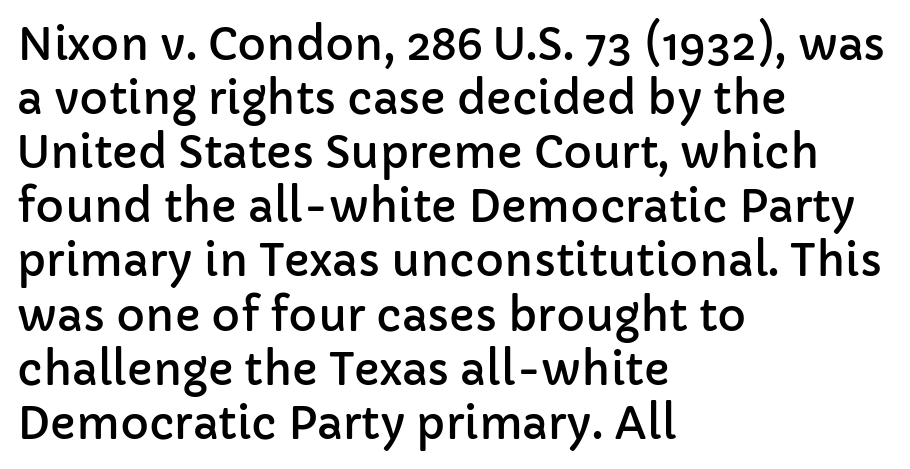
{"serif": "no", "italic": "no", "width": "normal", "stroke_contrast": "low", "x_height": "medium", "monospaced": "no", "underline": "no", "align": "left", "line_spacing_ratio": 1.23, "letter_spacing": "normal", "letter_spacing_em": 0.0, "glyph_px": 44}
